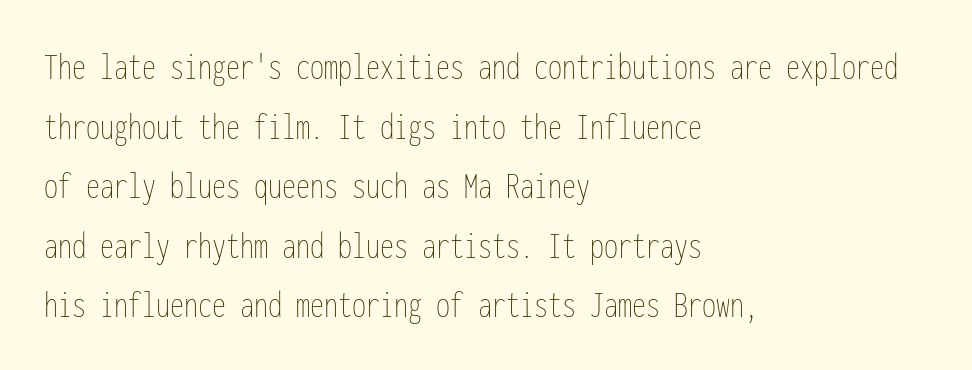
Q: Is the text bold? A: No.
Q: Is the text italic (slanted)? A: No, it is upright.
Q: Is the text underlined? A: No.
Q: How is the paragraph aligned? A: Left-aligned.
Q: Is the spacing between letters normal or unusually wide? A: Normal.
Q: Is the spacing between lines tight, normal or loose? A: Normal.
Q: Width (condensed, normal, or wide)? A: Condensed.
Q: Stroke contrast? A: Low.
Q: x-height? A: Medium.
Q: Monospaced? A: Yes.
